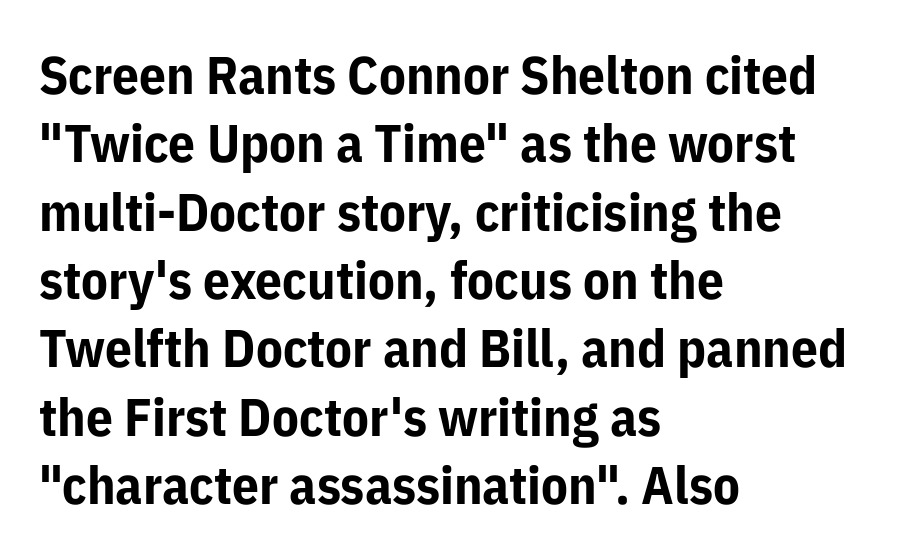
The lines sit at an ordinary, default distance from one another. Looks like regular typesetting: each glyph gets only the width it needs. A typesetter would call this zero additional tracking. Words float on clear page, feet unadorned. Nope, not italic — everything's standing straight.
